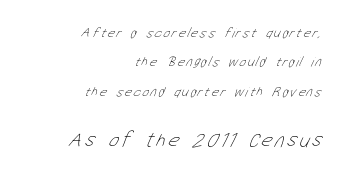
No letter is thick-stroked: the sample isn't bold. The lines are spread far apart with generous leading. Glance below the letters and you will spot only blank space. In this sample the second text group is rendered at the bigger scale. The paragraph shown leans on its right margin.
